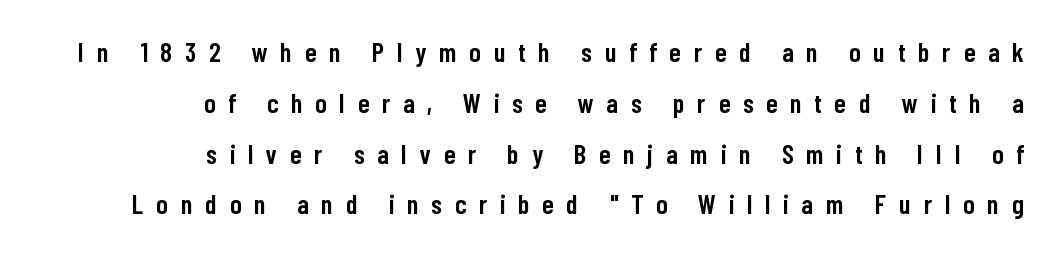
Q: Is the text bold? A: Semi-bold.
Q: Is the text italic (slanted)? A: No, it is upright.
Q: Is the text underlined? A: No.
Q: How is the paragraph aligned? A: Right-aligned.
Q: Is the spacing between letters normal or unusually wide? A: Unusually wide.
